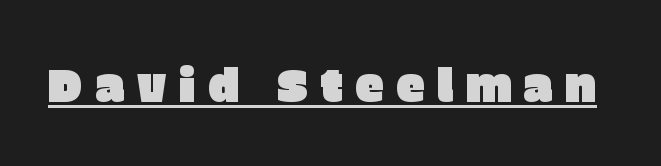
The image shows 46 px sans-serif type, upright; set unusually wide letter spacing (+0.26 em), underlined; low stroke contrast and a large x-height.
